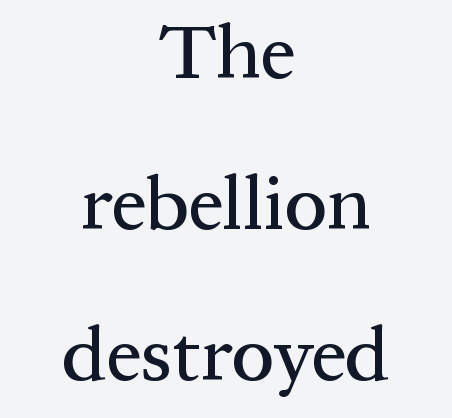
The image shows 77 px serif type, upright; set centered, loose line spacing (1.96x), normal letter spacing, not underlined; medium stroke contrast and a medium x-height.
